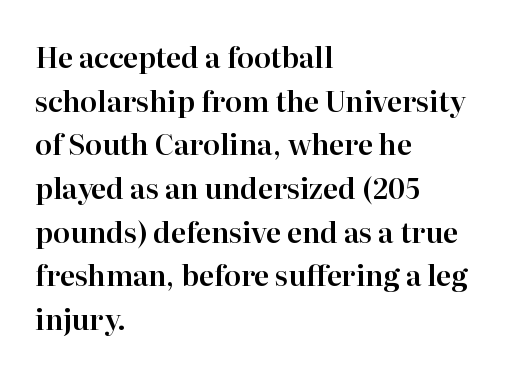
Q: Is the text italic (slanted)? A: No, it is upright.
Q: Is the typeface a serif or a sans-serif typeface? A: Serif.
Q: Is the text underlined? A: No.
Q: How is the paragraph aligned? A: Left-aligned.
Q: Is the spacing between letters normal or unusually wide? A: Normal.
Q: Is the spacing between lines tight, normal or loose? A: Normal.
Q: Width (condensed, normal, or wide)? A: Normal.
Q: Stroke contrast? A: High.
Q: x-height? A: Medium.
Q: Monospaced? A: No.
